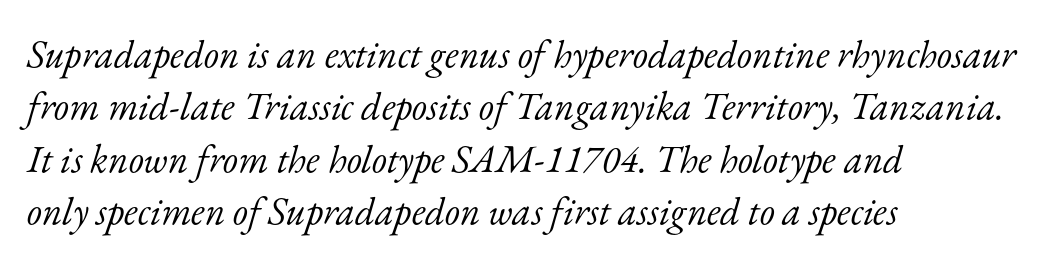
Descenders hang freely into open space. Does the copy run flush right? No — it runs flush left. This rendering leaves character spacing at its baseline value. Regarding leading, the lines here are spaced in the standard way.
